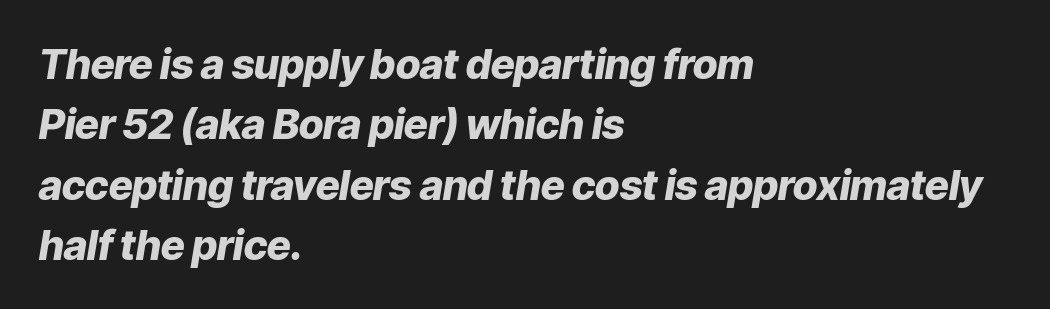
These lines stack with their left ends in a neat column. Heavy, bold letterforms. Clear beneath every line of the passage. What stands out about the letter spacing? Nothing — it is the standard amount.
